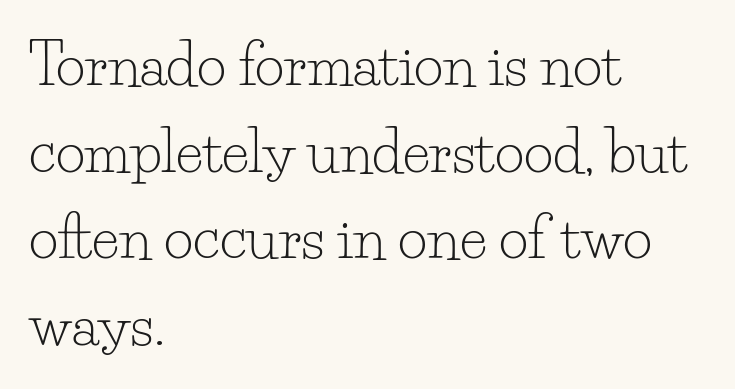
The image shows 57 px light serif type, upright; set left-aligned, normal line spacing (1.52x), normal letter spacing, not underlined; low stroke contrast and a small x-height.
